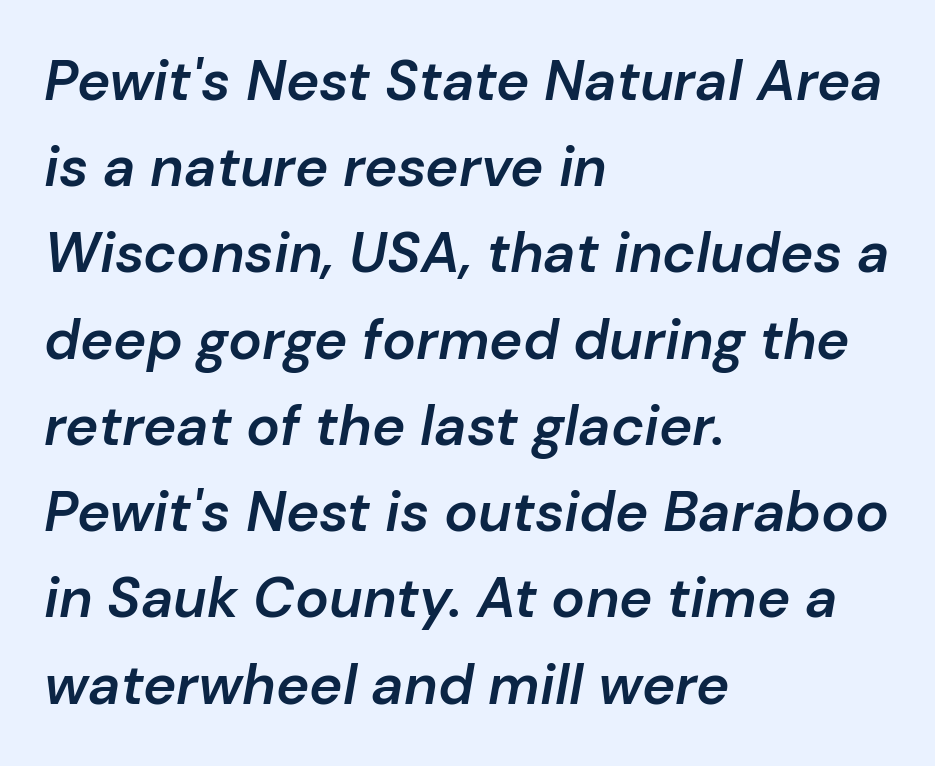
The image shows 56 px semibold type, italic (leaning right); set left-aligned, normal line spacing (1.54x), normal letter spacing, not underlined; low stroke contrast and a medium x-height.
